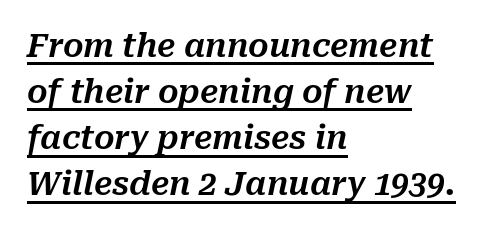
Left-aligned paragraph, ragged on the right. Varying glyph widths throughout — classic text-font behaviour. The lettering tilts uniformly, giving the passage an italic look. How are the letters spaced? Ordinarily, with no added tracking. Summary of vertical rhythm: regular, with standard interline spacing.
